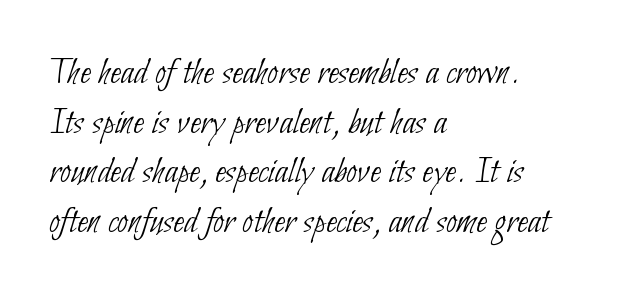
Does extra space separate the letters? No, they use regular spacing. Note the varied advance widths — an 'i' is clearly narrower than an 'm'. Underlining? Definitely not there. The typeface chosen for these lines omits serifs. Leftover space on each line is placed entirely after the last word.
